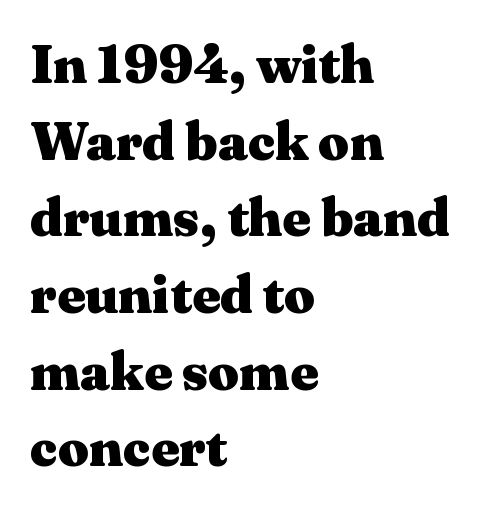
The lettering holds an erect, upright posture throughout. Stroke thickness is high; the sample reads as a true bold. Short and long lines alike share a common starting point at left. Plain, unruled lines of type. The face used here is rendered with its standard letterfit.
